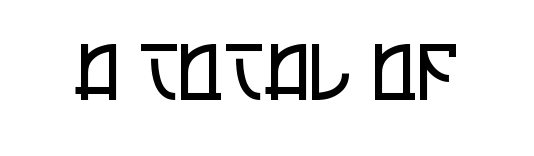
The image shows 77 px regular-weight, condensed sans-serif type, upright; set normal letter spacing, not underlined; low stroke contrast and a large x-height.
